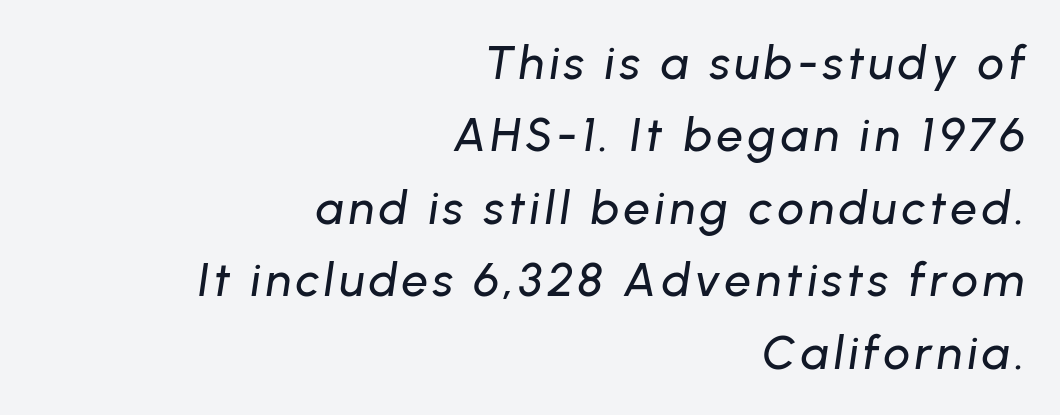
Q: Is the text italic (slanted)? A: Yes, it leans right by about 8 degrees.
Q: Is the text underlined? A: No.
Q: How is the paragraph aligned? A: Right-aligned.
Q: Is the spacing between lines tight, normal or loose? A: Normal.
Q: Width (condensed, normal, or wide)? A: Normal.
Q: Stroke contrast? A: Low.
Q: x-height? A: Medium.
Q: Monospaced? A: No.
